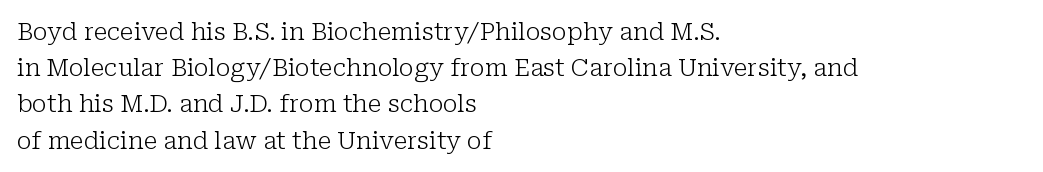
Q: Is the text bold? A: No.
Q: Is the text italic (slanted)? A: No, it is upright.
Q: Is the text underlined? A: No.
Q: How is the paragraph aligned? A: Left-aligned.
Q: Is the spacing between letters normal or unusually wide? A: Normal.
Q: Is the spacing between lines tight, normal or loose? A: Normal.
